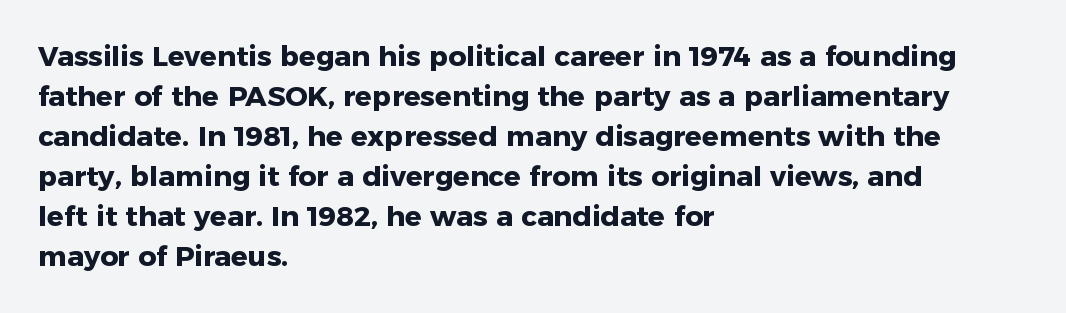
Q: Is the text bold? A: Yes.
Q: Is the text italic (slanted)? A: No, it is upright.
Q: Is the typeface a serif or a sans-serif typeface? A: Sans-serif.
Q: Is the text underlined? A: No.
Q: How is the paragraph aligned? A: Left-aligned.
Q: Is the spacing between letters normal or unusually wide? A: Normal.
Q: Is the spacing between lines tight, normal or loose? A: Normal.
Q: Width (condensed, normal, or wide)? A: Normal.
Q: Stroke contrast? A: Low.
Q: x-height? A: Medium.
Q: Monospaced? A: No.
